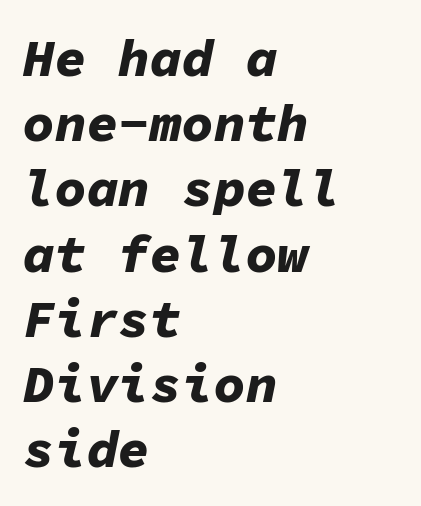
Q: Is the text bold? A: Yes.
Q: Is the text italic (slanted)? A: Yes, it leans right by about 11 degrees.
Q: Is the text underlined? A: No.
Q: How is the paragraph aligned? A: Left-aligned.
Q: Is the spacing between letters normal or unusually wide? A: Normal.
Q: Width (condensed, normal, or wide)? A: Normal.
Q: Stroke contrast? A: Low.
Q: x-height? A: Medium.
Q: Monospaced? A: Yes.
